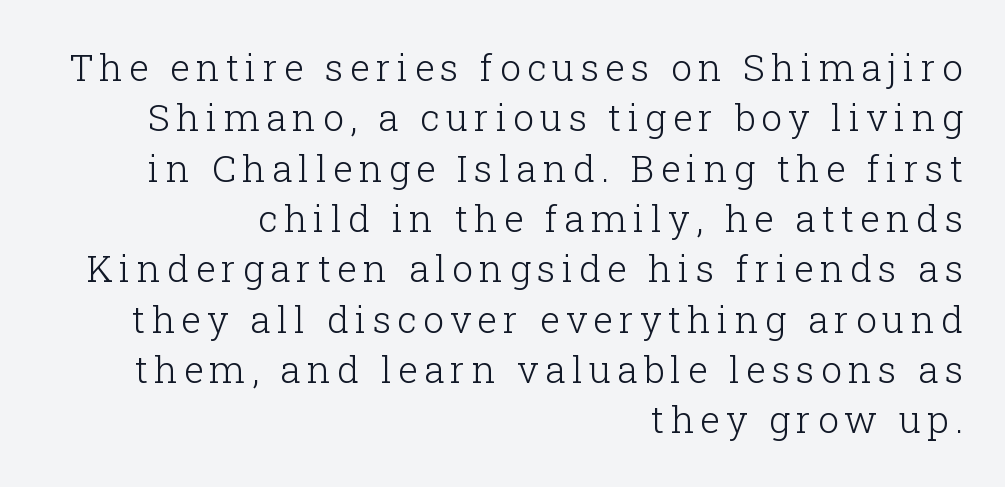
{"serif": "yes", "italic": "no", "bold": "no", "weight": "light", "width": "normal", "stroke_contrast": "low", "x_height": "medium", "monospaced": "no", "underline": "no", "align": "right", "line_spacing": "normal", "line_spacing_ratio": 1.36, "glyph_px": 37}
